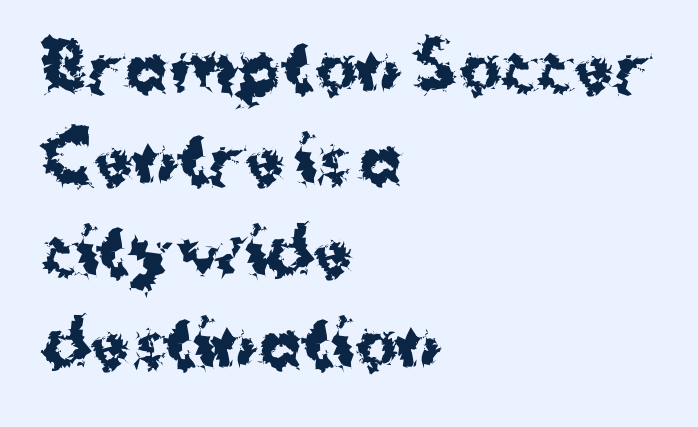
The image shows 64 px bold sans-serif type, upright; set left-aligned, normal line spacing (1.44x), normal letter spacing, not underlined; medium stroke contrast and a medium x-height.
